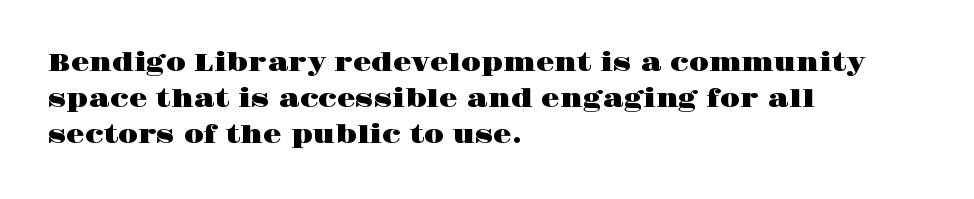
{"italic": "no", "underline": "no", "align": "left", "line_spacing": "normal", "line_spacing_ratio": 1.5, "letter_spacing": "normal", "letter_spacing_em": 0.0, "glyph_px": 24}
